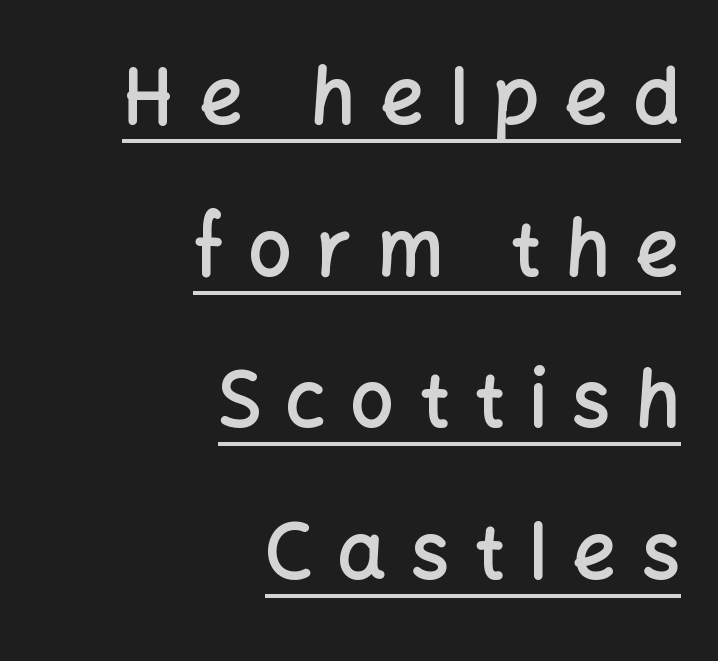
{"serif": "no", "italic": "no", "bold": "semi", "weight": "semibold", "width": "normal", "stroke_contrast": "low", "x_height": "medium", "monospaced": "no", "underline": "yes", "align": "right", "line_spacing": "loose", "line_spacing_ratio": 1.97, "letter_spacing": "wide", "letter_spacing_em": 0.32, "glyph_px": 77}
